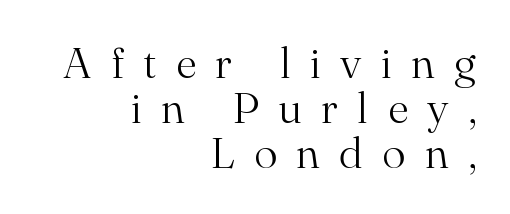
{"serif": "yes", "italic": "no", "bold": "no", "weight": "light", "width": "normal", "stroke_contrast": "medium", "x_height": "small", "monospaced": "no", "underline": "no", "align": "right", "line_spacing": "tight", "line_spacing_ratio": 1.02, "letter_spacing": "wide", "letter_spacing_em": 0.44, "glyph_px": 44}
